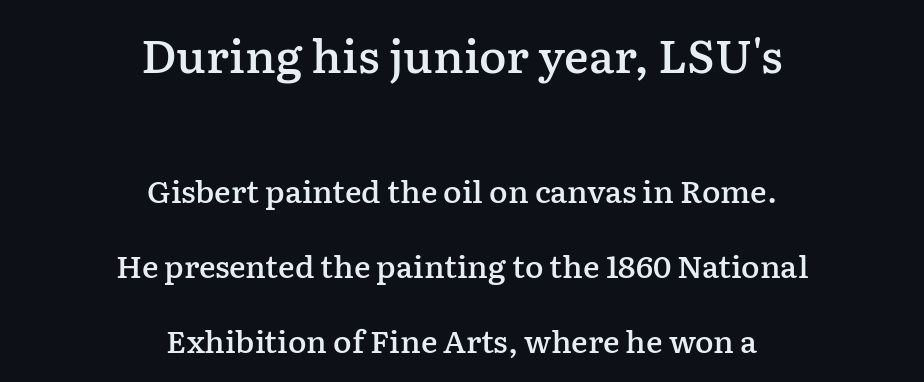
You get the large type first, then a drop to smaller type. Caption: standard tracking, unaltered. A bit beefed up — I'd call it semibold rather than bold. Ascenders rise straight up at ninety degrees.
